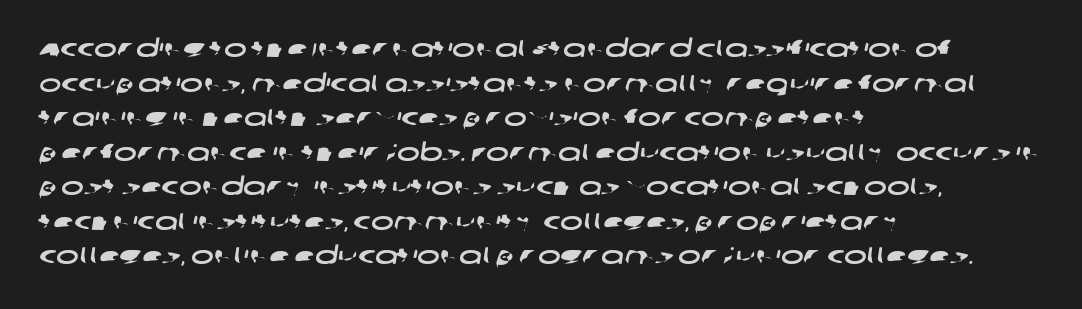
This sample uses plain, unmodified letter spacing. The text block is weighted toward the left margin, trailing off unevenly rightward. Letters rest on an invisible, unmarked baseline. Does the leading feel generous? No, just average.
